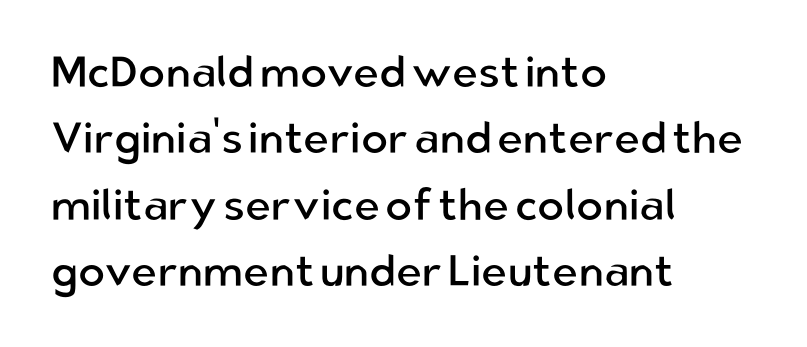
Weight: in the light-to-regular range. A student would call this left alignment; a typographer would say flush left, rag right. Is this a fixed-width face? No — the glyphs have proportional, varying widths. The line texture is even and compact thanks to regular tracking.
